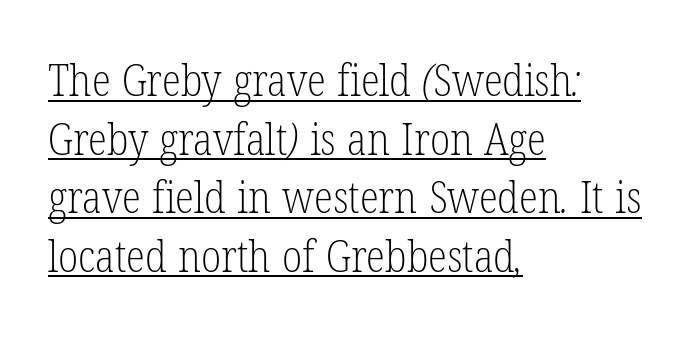
The image shows 44 px light, condensed serif type; set left-aligned, normal line spacing (1.33x), normal letter spacing, underlined; low stroke contrast and a medium x-height.
